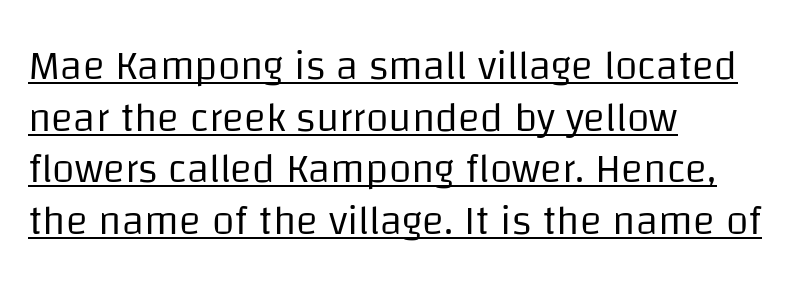
Q: Is the text bold? A: No.
Q: Is the text italic (slanted)? A: No, it is upright.
Q: Is the typeface a serif or a sans-serif typeface? A: Sans-serif.
Q: Is the text underlined? A: Yes.
Q: How is the paragraph aligned? A: Left-aligned.
Q: Is the spacing between letters normal or unusually wide? A: Normal.
Q: Is the spacing between lines tight, normal or loose? A: Normal.
Q: Width (condensed, normal, or wide)? A: Normal.
Q: Stroke contrast? A: Low.
Q: x-height? A: Large.
Q: Monospaced? A: No.
